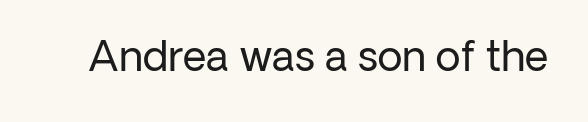
{"serif": "no", "italic": "no", "bold": "no", "weight": "regular", "width": "normal", "stroke_contrast": "low", "x_height": "medium", "monospaced": "no", "underline": "no", "letter_spacing": "normal", "letter_spacing_em": 0.0, "glyph_px": 41}
